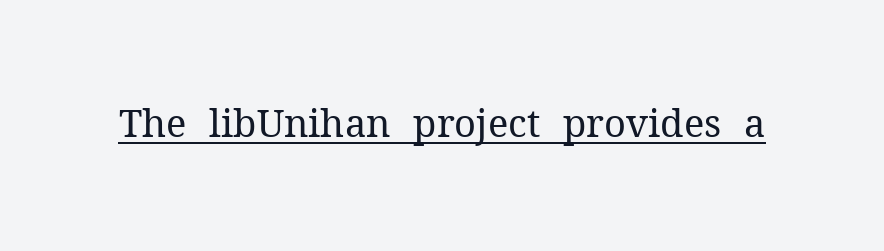
Q: Is the text bold? A: No.
Q: Is the text italic (slanted)? A: No, it is upright.
Q: Is the typeface a serif or a sans-serif typeface? A: Serif.
Q: Is the text underlined? A: Yes.
Q: Is the spacing between letters normal or unusually wide? A: Normal.
Q: Width (condensed, normal, or wide)? A: Normal.
Q: Stroke contrast? A: Medium.
Q: x-height? A: Medium.
Q: Monospaced? A: No.
